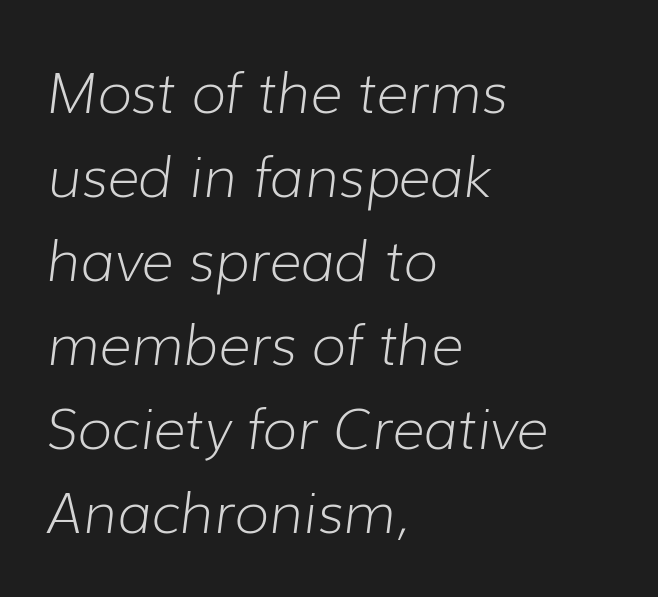
The rendering anchors every line to the left-hand side. Regarding leading, the lines here are spaced in the standard way. Caption: standard tracking, unaltered. The letters look calm and open, with moderate or lighter stems. The passage shown is typed in a proportional face where columns would drift. Descender tails drop into unmarked territory.
